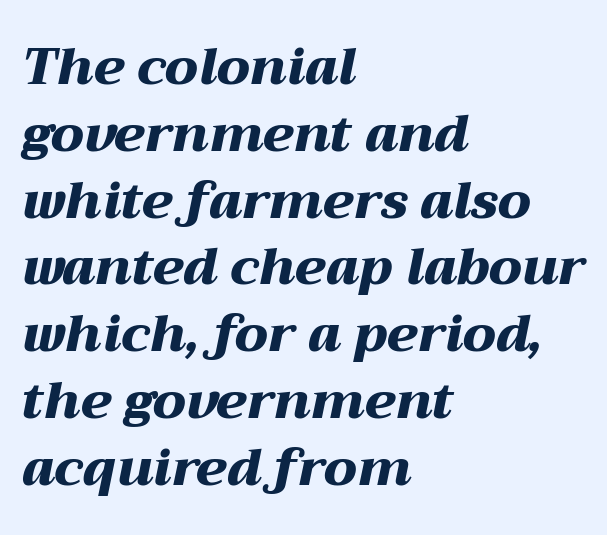
The image shows 51 px heavy, wide type, italic (leaning right); set left-aligned, normal line spacing (1.31x), normal letter spacing, not underlined; medium stroke contrast and a medium x-height.
